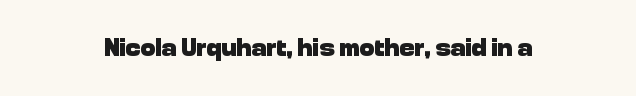
Notice how thick the strokes are: this is what a full bold looks like. This is roman type, the default non-slanted kind. Alignment: centered. Has an underline been added? It has not.
